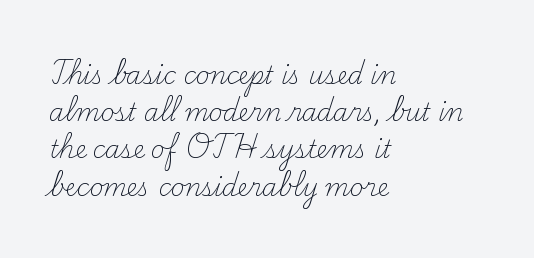
Q: Is the text bold? A: No.
Q: Is the text italic (slanted)? A: Yes.
Q: Is the text underlined? A: No.
Q: How is the paragraph aligned? A: Left-aligned.
Q: Is the spacing between letters normal or unusually wide? A: Normal.
Q: Is the spacing between lines tight, normal or loose? A: Normal.
